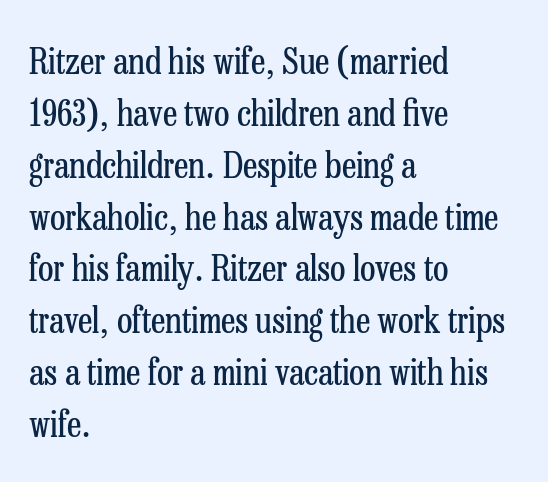
The rendering keeps characters at their native spacing. The letters advance in unequal steps, a hallmark of proportional type. Lines of text with bare space underneath. Vertical stems look standard width or narrower in stroke.
